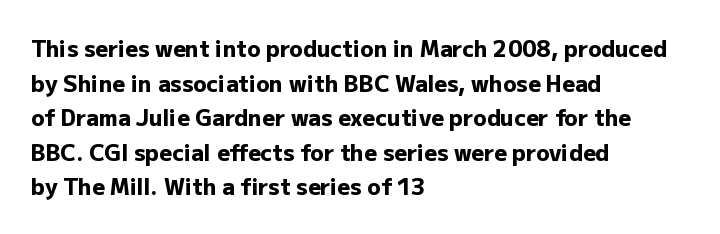
The image shows 22 px bold type, upright; set left-aligned, normal line spacing (1.57x), normal letter spacing, not underlined.
